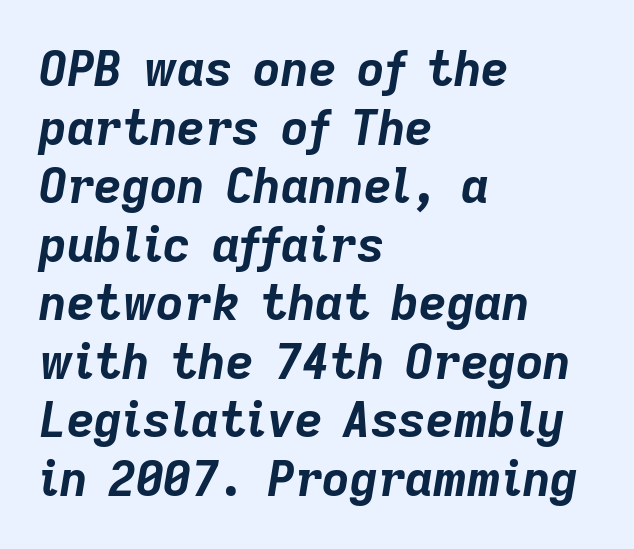
The image shows 48 px bold type, italic (leaning right); set left-aligned, line spacing 1.22x, normal letter spacing, not underlined; low stroke contrast and a medium x-height.
